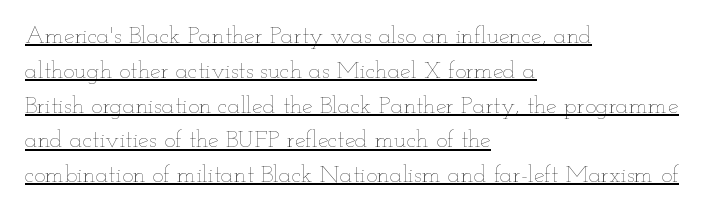
Q: Is the text bold? A: No.
Q: Is the text italic (slanted)? A: No, it is upright.
Q: Is the text underlined? A: Yes.
Q: How is the paragraph aligned? A: Left-aligned.
Q: Is the spacing between letters normal or unusually wide? A: Normal.
Q: Is the spacing between lines tight, normal or loose? A: Normal.
